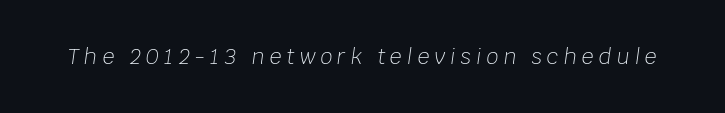
{"italic": "yes", "lean": "right", "slant_degrees": 8, "bold": "no", "underline": "no", "letter_spacing": "wide", "letter_spacing_em": 0.24, "glyph_px": 21}
